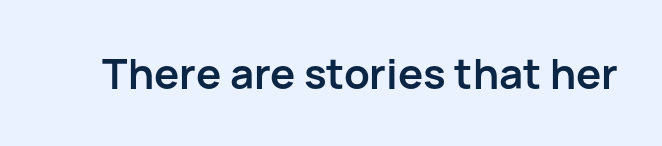
Q: Is the text bold? A: Yes.
Q: Is the text italic (slanted)? A: No, it is upright.
Q: Is the typeface a serif or a sans-serif typeface? A: Sans-serif.
Q: Is the text underlined? A: No.
Q: Is the spacing between letters normal or unusually wide? A: Normal.
Q: Width (condensed, normal, or wide)? A: Normal.
Q: Stroke contrast? A: Low.
Q: x-height? A: Medium.
Q: Monospaced? A: No.
